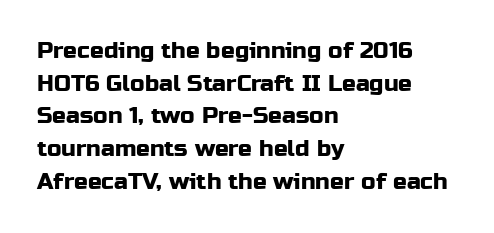
Q: Is the text italic (slanted)? A: No, it is upright.
Q: Is the text underlined? A: No.
Q: How is the paragraph aligned? A: Left-aligned.
Q: Is the spacing between letters normal or unusually wide? A: Normal.
Q: Is the spacing between lines tight, normal or loose? A: Normal.
